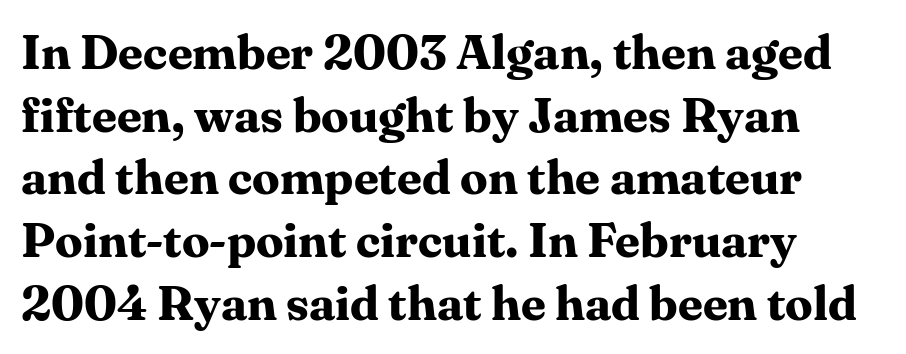
Interline gaps are of average width in this sample. This is roman type, the default non-slanted kind. A dark, heavy texture on the line: the type is bold. You could not count columns in this text — the font is proportionally spaced. There is no visible air inserted between adjacent glyphs.
